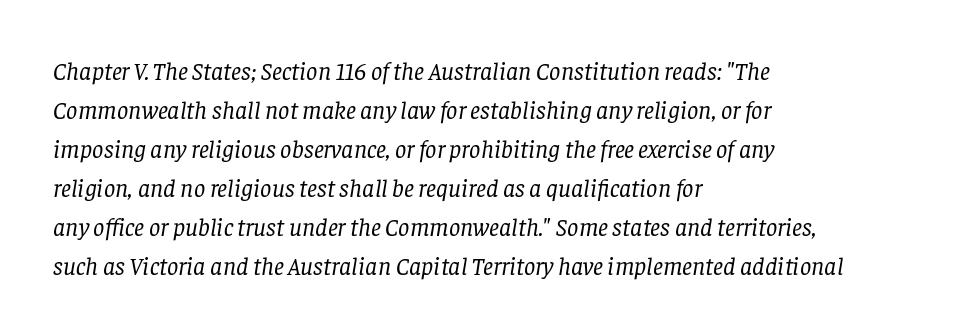
Q: Is the text bold? A: No.
Q: Is the text italic (slanted)? A: Yes, it leans right by about 8 degrees.
Q: Is the text underlined? A: No.
Q: How is the paragraph aligned? A: Left-aligned.
Q: Is the spacing between letters normal or unusually wide? A: Normal.
Q: Is the spacing between lines tight, normal or loose? A: Normal.
